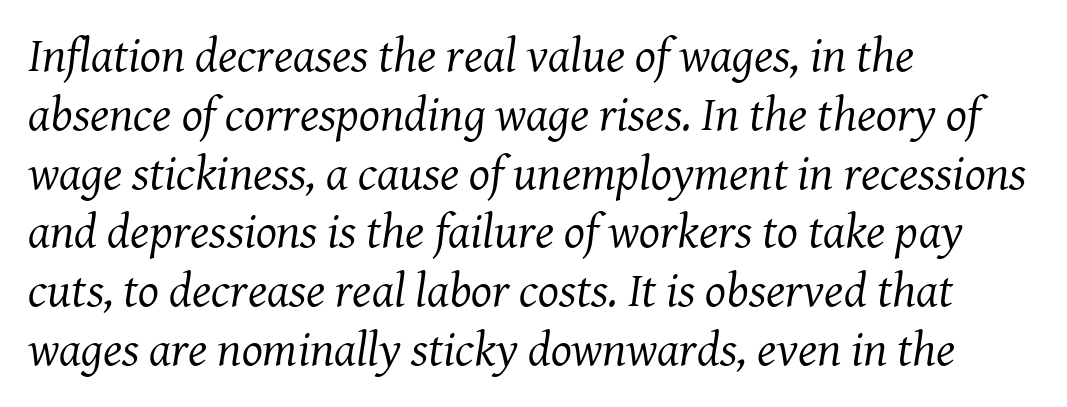
Q: Is the text bold? A: No.
Q: Is the text italic (slanted)? A: Yes, it leans right by about 8 degrees.
Q: Is the typeface a serif or a sans-serif typeface? A: Serif.
Q: Is the text underlined? A: No.
Q: How is the paragraph aligned? A: Left-aligned.
Q: Is the spacing between letters normal or unusually wide? A: Normal.
Q: Width (condensed, normal, or wide)? A: Normal.
Q: Stroke contrast? A: Medium.
Q: x-height? A: Medium.
Q: Monospaced? A: No.
